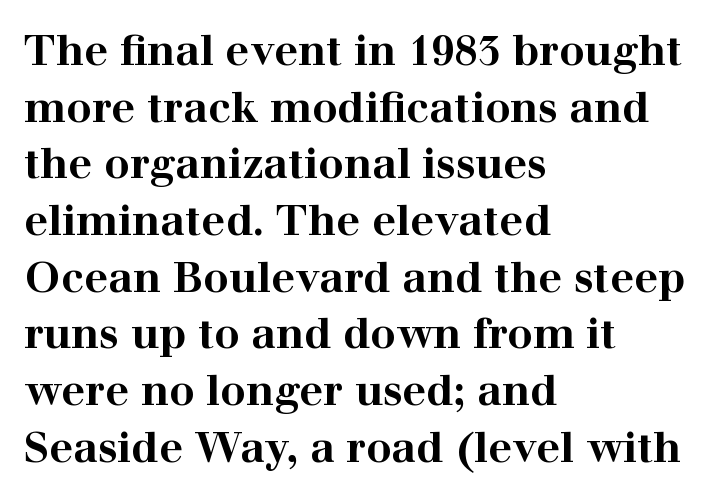
A roman cut, with each character standing at attention. These lines are rendered in a variable-pitch font. This sample keeps an unexceptional amount of space between lines. All the whitespace from short lines collects on the right. Font category for this specimen: serif. The words here are not underlined.
